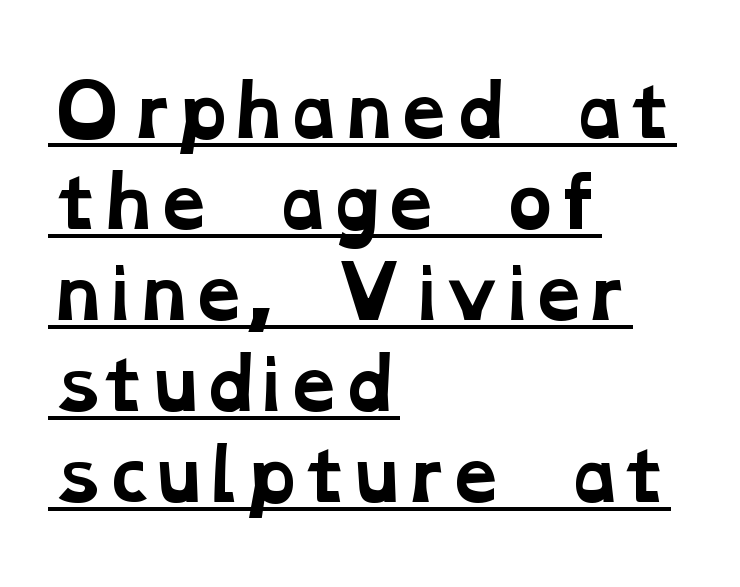
The image shows 69 px bold, wide serif type; set left-aligned, normal line spacing (1.32x), normal letter spacing, underlined; low stroke contrast and a medium x-height.
